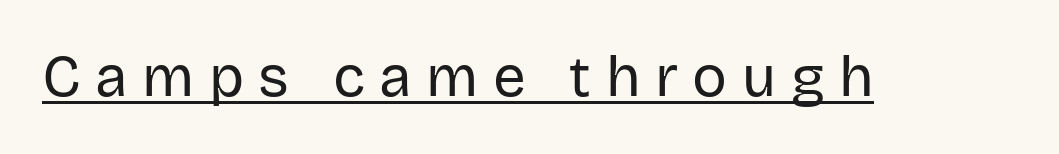
The image shows 58 px regular-weight sans-serif type, upright; set unusually wide letter spacing (+0.25 em), underlined; low stroke contrast and a large x-height.
